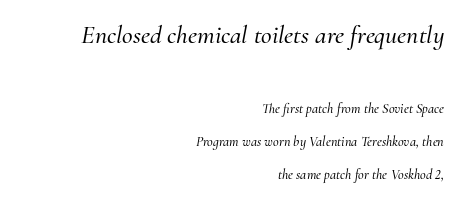
Reading down the column, the eye jumps a long way to each next line. A flush-right, rag-left setting is used for this passage. In terms of posture, this sample is oblique. Note: larger setting up top, smaller setting below. The line texture is even and compact thanks to regular tracking. The strip under each line holds only bare page.
